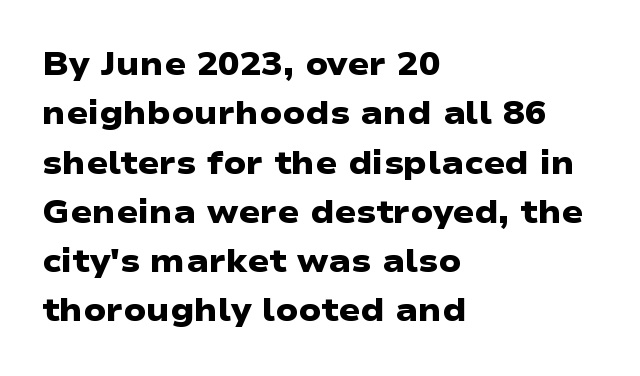
Q: Is the text bold? A: Yes.
Q: Is the typeface a serif or a sans-serif typeface? A: Sans-serif.
Q: Is the text underlined? A: No.
Q: How is the paragraph aligned? A: Left-aligned.
Q: Is the spacing between letters normal or unusually wide? A: Normal.
Q: Is the spacing between lines tight, normal or loose? A: Normal.
Q: Width (condensed, normal, or wide)? A: Wide.
Q: Stroke contrast? A: Low.
Q: x-height? A: Medium.
Q: Monospaced? A: No.
